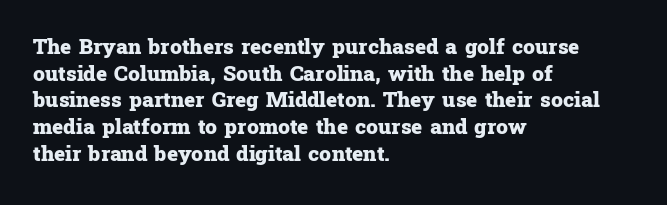
The image shows 21 px bold type, upright; set left-aligned, normal line spacing (1.27x), normal letter spacing, not underlined.
